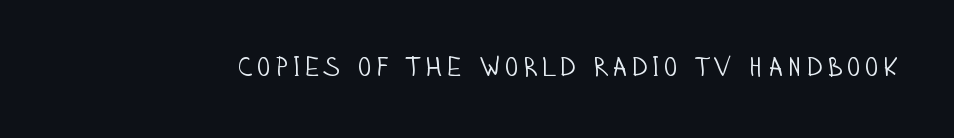
{"italic": "no", "bold": "no", "underline": "no", "glyph_px": 27}
